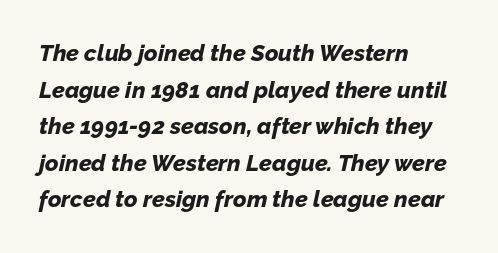
The image shows 23 px bold type, italic (leaning right); set left-aligned, normal line spacing (1.59x), normal letter spacing, not underlined.
